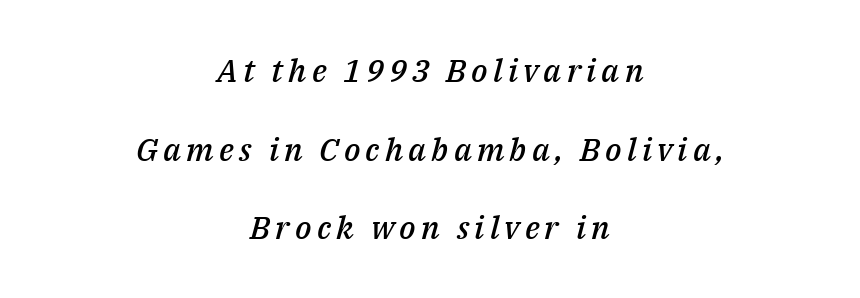
The image shows 32 px semibold type, italic (leaning right); set centered, loose line spacing (2.46x), not underlined; medium stroke contrast and a medium x-height.
